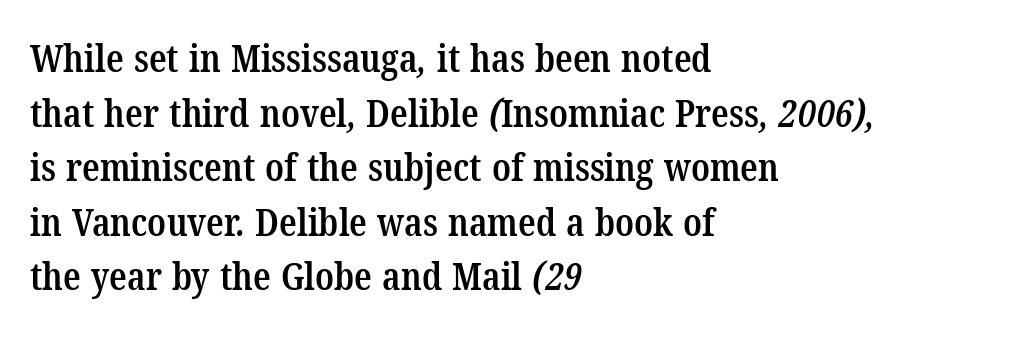
The image shows 39 px semibold, condensed serif type; set left-aligned, normal line spacing (1.4x), normal letter spacing, not underlined; low stroke contrast and a medium x-height.
